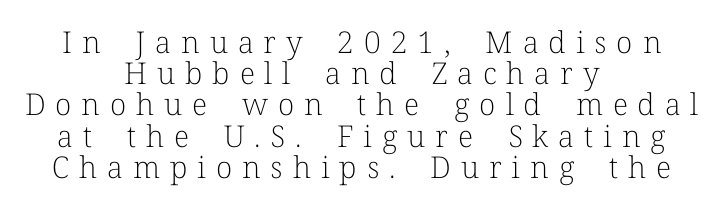
Q: Is the text bold? A: No.
Q: Is the text italic (slanted)? A: No, it is upright.
Q: Is the typeface a serif or a sans-serif typeface? A: Serif.
Q: Is the text underlined? A: No.
Q: How is the paragraph aligned? A: Centered.
Q: Is the spacing between letters normal or unusually wide? A: Unusually wide.
Q: Is the spacing between lines tight, normal or loose? A: Tight.
Q: Width (condensed, normal, or wide)? A: Normal.
Q: Stroke contrast? A: Low.
Q: x-height? A: Medium.
Q: Monospaced? A: No.
